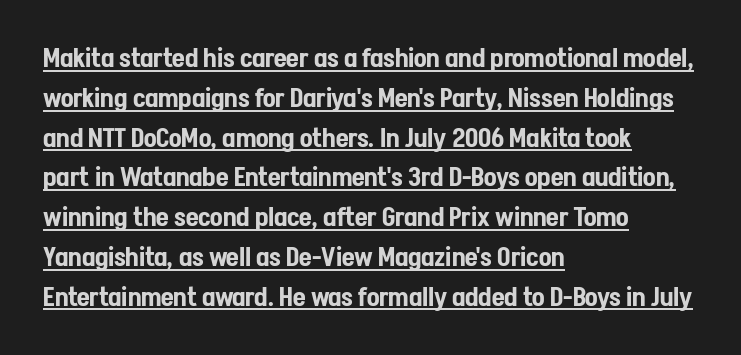
Q: Is the text italic (slanted)? A: No, it is upright.
Q: Is the text underlined? A: Yes.
Q: How is the paragraph aligned? A: Left-aligned.
Q: Is the spacing between letters normal or unusually wide? A: Normal.
Q: Is the spacing between lines tight, normal or loose? A: Normal.
